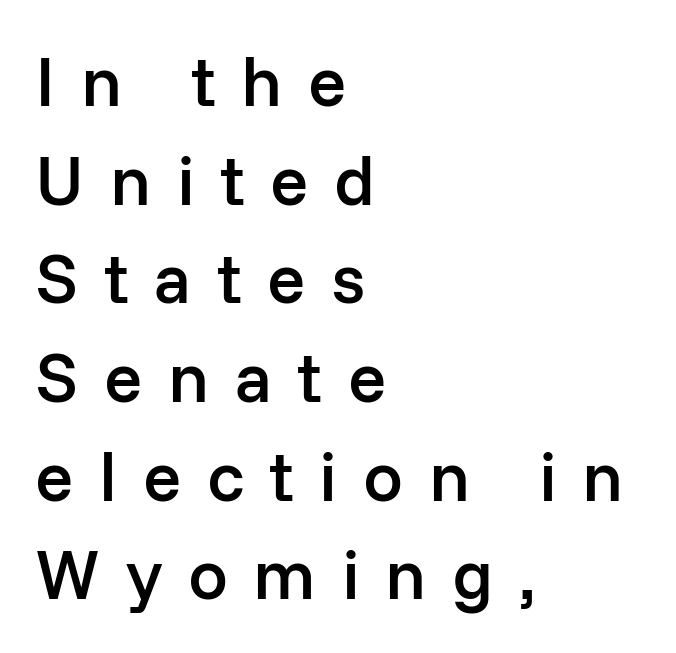
Classification — sans serif. Typeset ragged right — the left edge is the straight one. Set as a demibold, roughly 600 on the weight scale. If you drew a line through each stem, it would be perfectly vertical.
